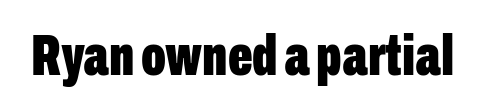
Q: Is the text bold? A: Yes.
Q: Is the text italic (slanted)? A: No, it is upright.
Q: Is the typeface a serif or a sans-serif typeface? A: Sans-serif.
Q: Is the text underlined? A: No.
Q: Is the spacing between letters normal or unusually wide? A: Normal.
Q: Width (condensed, normal, or wide)? A: Condensed.
Q: Stroke contrast? A: Low.
Q: x-height? A: Medium.
Q: Monospaced? A: No.
